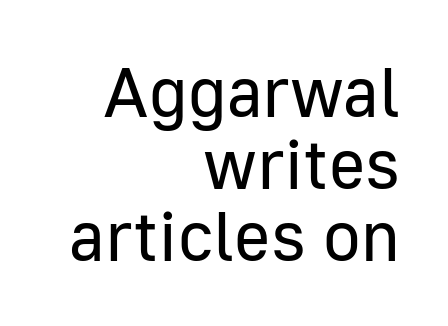
Q: Is the text bold? A: No.
Q: Is the text italic (slanted)? A: No, it is upright.
Q: Is the typeface a serif or a sans-serif typeface? A: Sans-serif.
Q: Is the text underlined? A: No.
Q: How is the paragraph aligned? A: Right-aligned.
Q: Is the spacing between letters normal or unusually wide? A: Normal.
Q: Is the spacing between lines tight, normal or loose? A: Tight.
Q: Width (condensed, normal, or wide)? A: Normal.
Q: Stroke contrast? A: Low.
Q: x-height? A: Medium.
Q: Monospaced? A: No.
